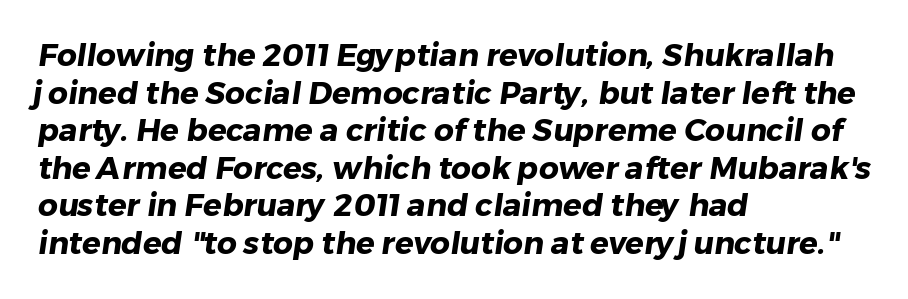
Spacing verdict: proportional, widths tailored to each character. No extra tracking has been applied to these lines. As a designer I'd log this as weight 700, bold. The passage is arranged the way most books set body copy — flush left. The strip under each line holds only bare page. The typeface chosen for these lines omits serifs.
